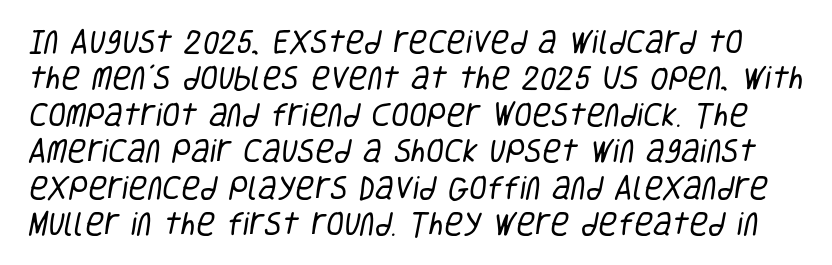
The image shows 26 px text type; set normal line spacing (1.4x), normal letter spacing, not underlined.
